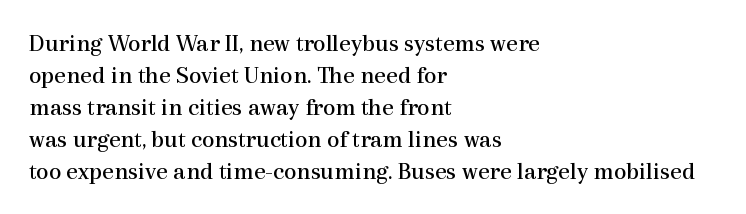
Glance below the letters and you will spot only blank space. The weight tops out at a normal text grade. Teacher's note: observe the even left margin — that is flush-left alignment. Interline gaps are of average width in this sample. In terms of posture, this sample is upright.
